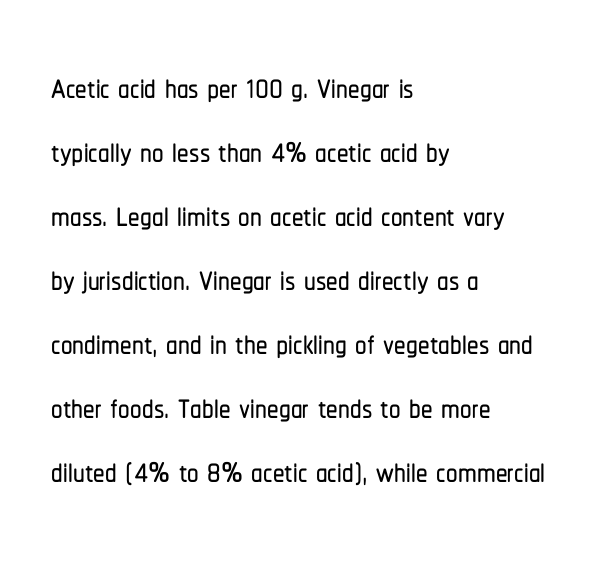
The image shows 46 px condensed sans-serif type, upright; set left-aligned, normal line spacing (1.39x), normal letter spacing, not underlined; low stroke contrast and a medium x-height.
